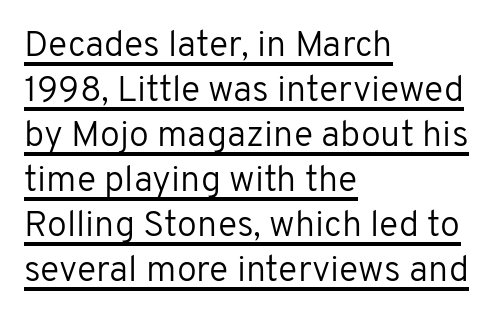
Q: Is the text bold? A: No.
Q: Is the text italic (slanted)? A: No, it is upright.
Q: Is the typeface a serif or a sans-serif typeface? A: Sans-serif.
Q: Is the text underlined? A: Yes.
Q: How is the paragraph aligned? A: Left-aligned.
Q: Is the spacing between letters normal or unusually wide? A: Normal.
Q: Is the spacing between lines tight, normal or loose? A: Normal.
Q: Width (condensed, normal, or wide)? A: Normal.
Q: Stroke contrast? A: Low.
Q: x-height? A: Medium.
Q: Monospaced? A: No.
